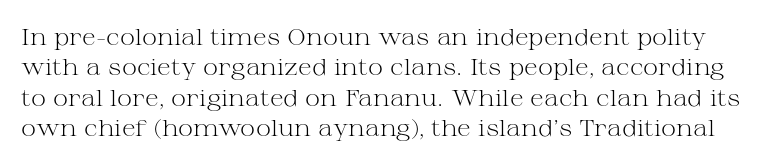
The image shows 23 px text type, upright; set normal line spacing (1.32x), normal letter spacing, not underlined.
